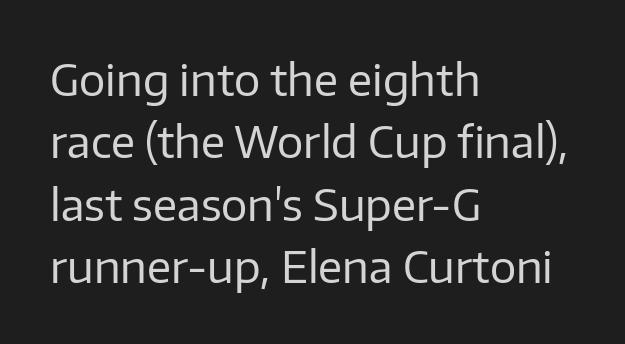
{"serif": "no", "italic": "no", "bold": "no", "weight": "regular", "width": "normal", "stroke_contrast": "low", "x_height": "medium", "monospaced": "no", "underline": "no", "align": "left", "line_spacing": "normal", "line_spacing_ratio": 1.42, "letter_spacing": "normal", "letter_spacing_em": 0.0, "glyph_px": 44}
